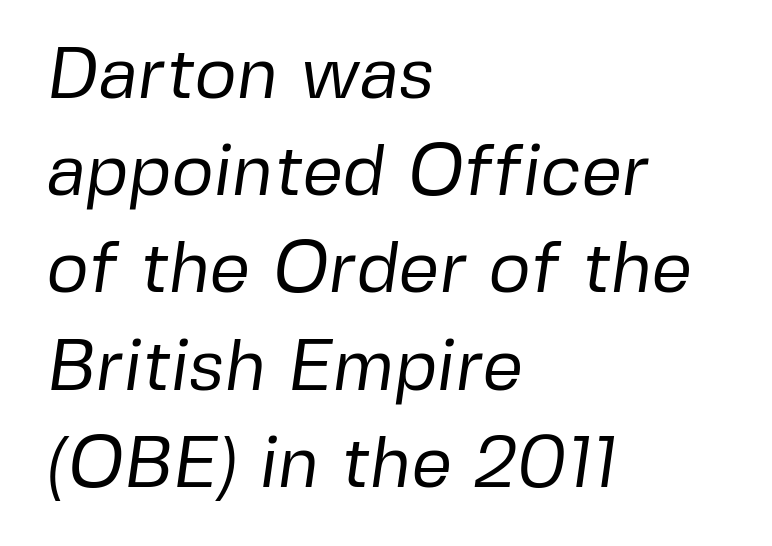
{"serif": "no", "bold": "no", "weight": "regular", "width": "normal", "stroke_contrast": "low", "x_height": "medium", "monospaced": "no", "underline": "no", "align": "left", "line_spacing": "normal", "line_spacing_ratio": 1.35, "letter_spacing": "normal", "letter_spacing_em": 0.0, "glyph_px": 72}
